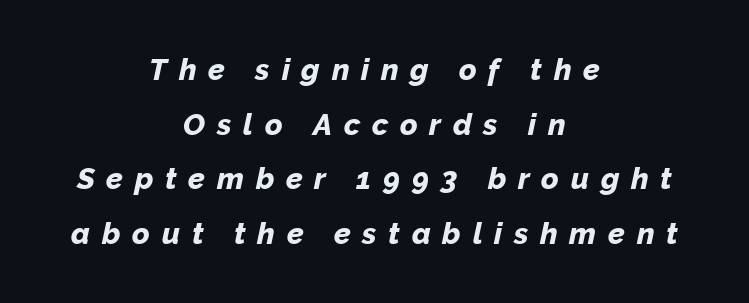
{"italic": "yes", "lean": "right", "slant_degrees": 12, "bold": "yes", "weight": "bold", "width": "normal", "stroke_contrast": "low", "x_height": "medium", "monospaced": "no", "underline": "no", "align": "center", "line_spacing_ratio": 1.82, "letter_spacing": "wide", "letter_spacing_em": 0.39, "glyph_px": 30}
